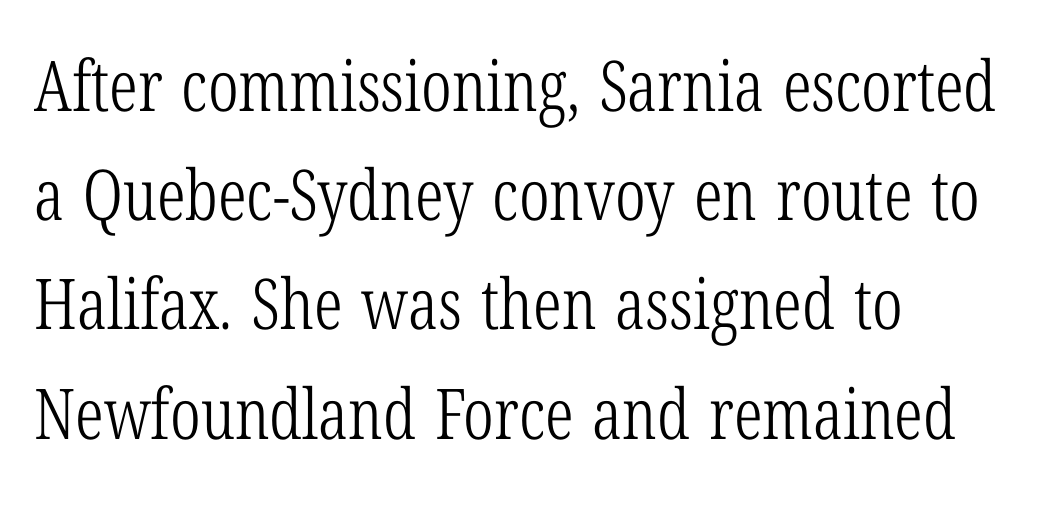
The image shows 70 px light, condensed serif type, upright; set left-aligned, normal line spacing (1.56x), normal letter spacing, not underlined; low stroke contrast and a medium x-height.
